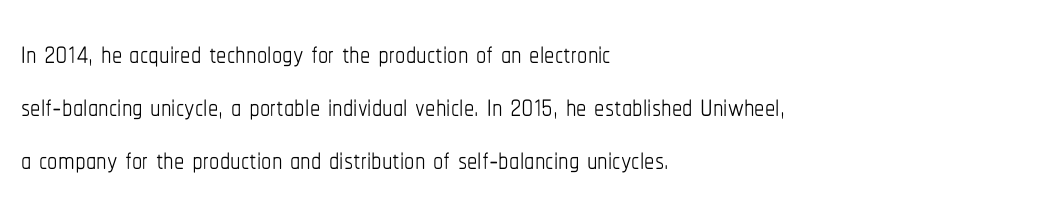
{"italic": "no", "bold": "no", "weight": "thin", "width": "condensed", "stroke_contrast": "low", "x_height": "medium", "monospaced": "no", "underline": "no", "align": "left", "line_spacing": "normal", "line_spacing_ratio": 1.29, "letter_spacing": "normal", "letter_spacing_em": 0.0, "glyph_px": 41}
